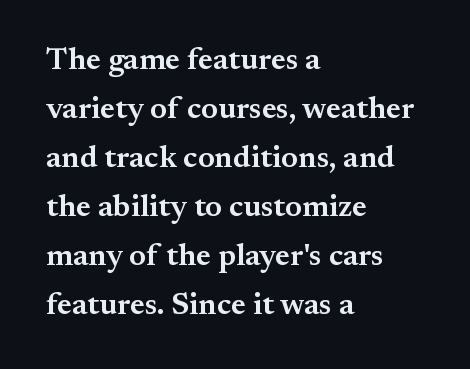
The image shows 31 px semibold serif type, upright; set left-aligned, normal line spacing (1.58x), normal letter spacing, not underlined; medium stroke contrast and a small x-height.
